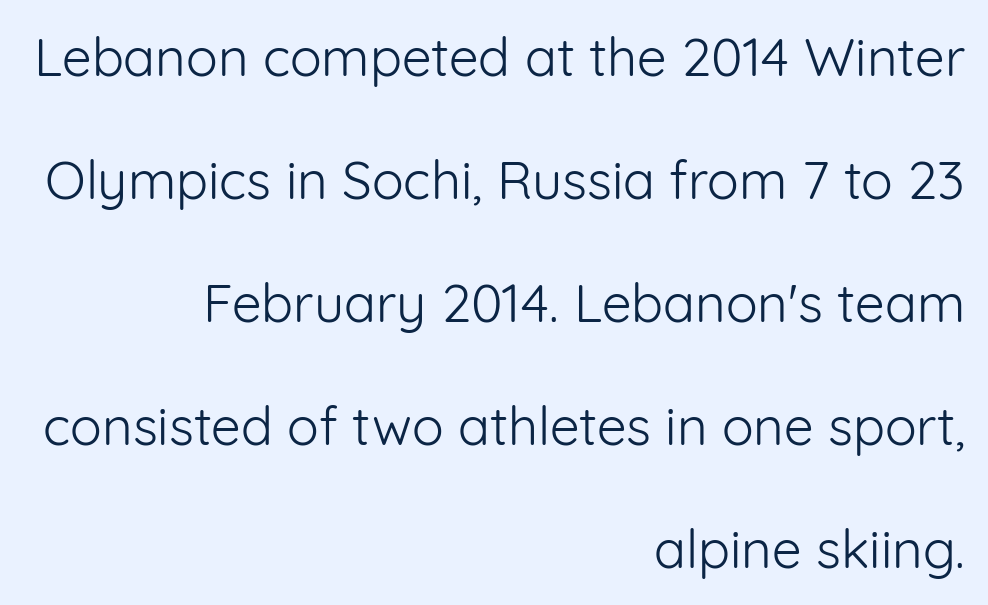
Q: Is the text bold? A: No.
Q: Is the text italic (slanted)? A: No, it is upright.
Q: Is the typeface a serif or a sans-serif typeface? A: Sans-serif.
Q: Is the text underlined? A: No.
Q: How is the paragraph aligned? A: Right-aligned.
Q: Is the spacing between letters normal or unusually wide? A: Normal.
Q: Is the spacing between lines tight, normal or loose? A: Loose.
Q: Width (condensed, normal, or wide)? A: Normal.
Q: Stroke contrast? A: Low.
Q: x-height? A: Medium.
Q: Monospaced? A: No.
